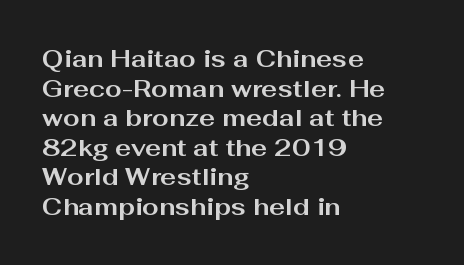
{"italic": "no", "bold": "yes", "underline": "no", "align": "left", "line_spacing_ratio": 1.23, "letter_spacing": "normal", "letter_spacing_em": 0.0, "glyph_px": 24}
